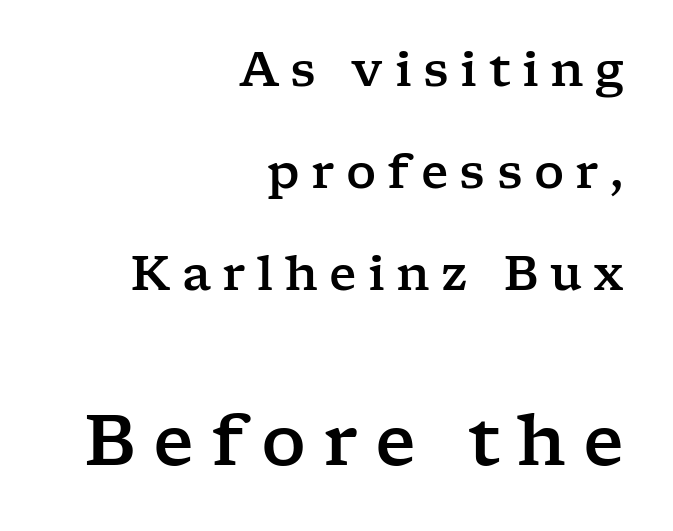
{"serif": "yes", "italic": "no", "width": "wide", "stroke_contrast": "low", "x_height": "medium", "monospaced": "no", "underline": "no", "align": "right", "line_spacing": "loose", "line_spacing_ratio": 2.17, "letter_spacing": "wide", "letter_spacing_em": 0.24, "larger_block": "second", "size_ratio": 1.49, "glyph_px": 70}
